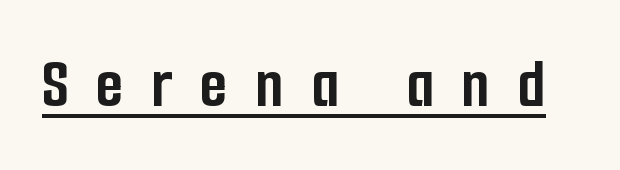
The image shows 71 px semibold, condensed sans-serif type, upright; set unusually wide letter spacing (+0.39 em), underlined; low stroke contrast and a medium x-height.
